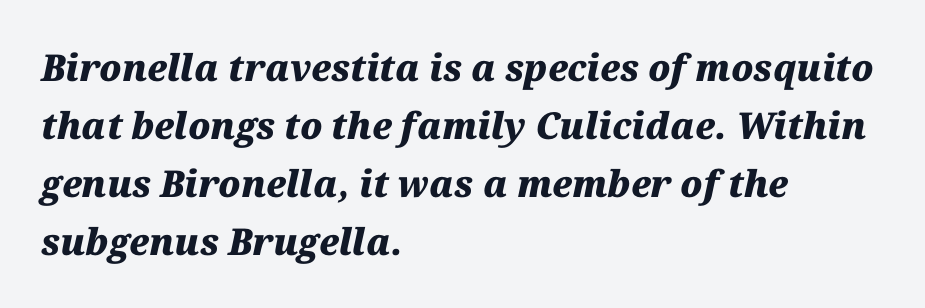
The image shows 37 px heavy type, italic (leaning right); set left-aligned, normal line spacing (1.57x), normal letter spacing, not underlined; medium stroke contrast and a medium x-height.
